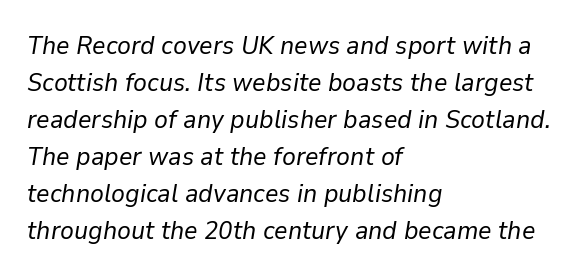
Q: Is the text bold? A: No.
Q: Is the text italic (slanted)? A: Yes, it leans right by about 9 degrees.
Q: Is the text underlined? A: No.
Q: How is the paragraph aligned? A: Left-aligned.
Q: Is the spacing between letters normal or unusually wide? A: Normal.
Q: Is the spacing between lines tight, normal or loose? A: Normal.
